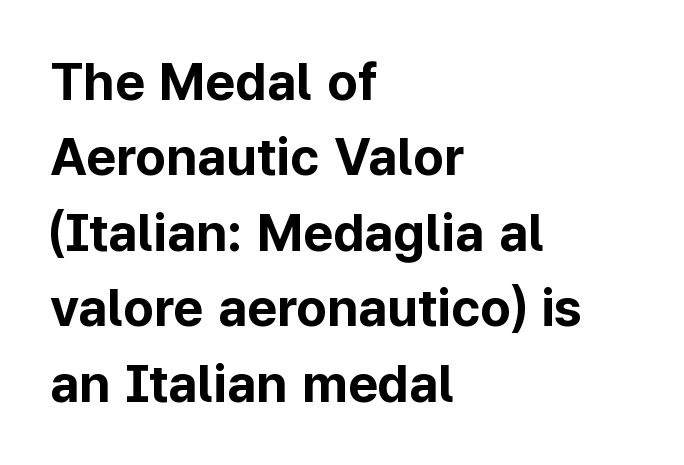
{"serif": "no", "italic": "no", "bold": "yes", "weight": "bold", "width": "normal", "stroke_contrast": "low", "x_height": "medium", "monospaced": "no", "underline": "no", "align": "left", "line_spacing": "normal", "line_spacing_ratio": 1.45, "letter_spacing": "normal", "letter_spacing_em": 0.0, "glyph_px": 52}
